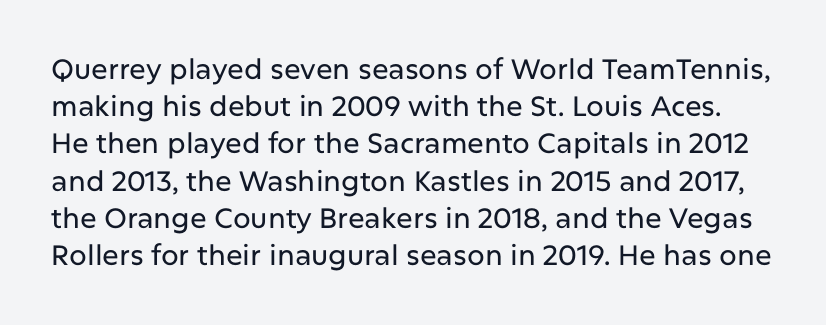
Q: Is the text italic (slanted)? A: No, it is upright.
Q: Is the typeface a serif or a sans-serif typeface? A: Sans-serif.
Q: Is the text underlined? A: No.
Q: Is the spacing between letters normal or unusually wide? A: Normal.
Q: Is the spacing between lines tight, normal or loose? A: Normal.
Q: Width (condensed, normal, or wide)? A: Normal.
Q: Stroke contrast? A: Low.
Q: x-height? A: Medium.
Q: Monospaced? A: No.
